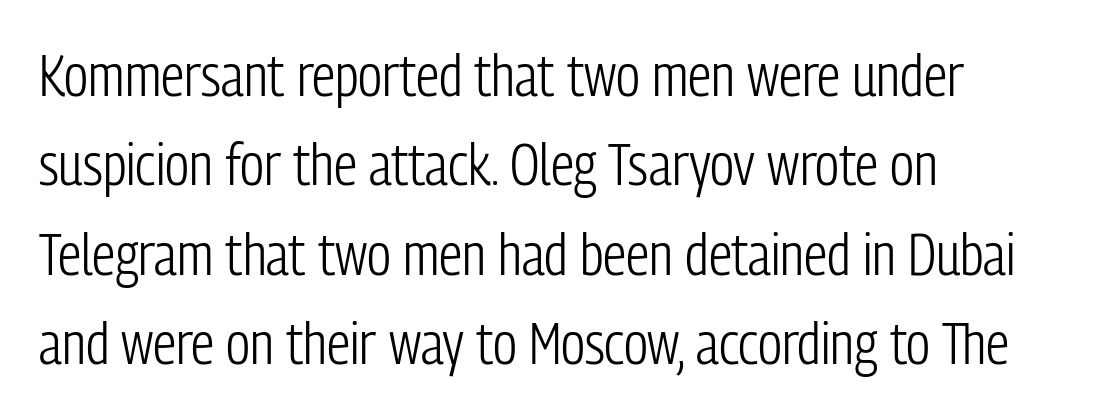
{"serif": "no", "italic": "no", "bold": "no", "weight": "light", "width": "condensed", "stroke_contrast": "low", "x_height": "medium", "monospaced": "no", "underline": "no", "align": "left", "line_spacing": "normal", "line_spacing_ratio": 1.54, "letter_spacing": "normal", "letter_spacing_em": 0.0, "glyph_px": 58}
